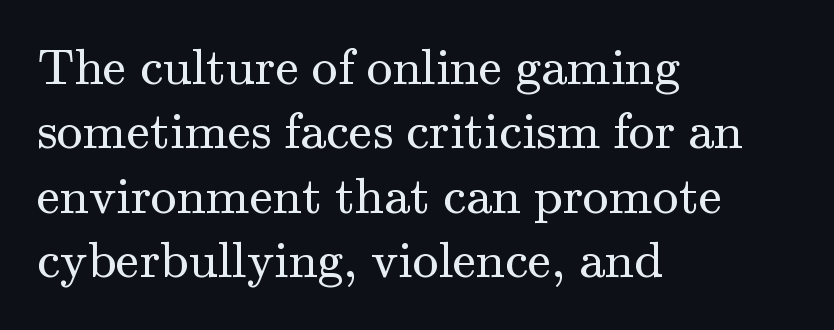
Q: Is the text bold? A: No.
Q: Is the text italic (slanted)? A: No, it is upright.
Q: Is the typeface a serif or a sans-serif typeface? A: Serif.
Q: Is the text underlined? A: No.
Q: How is the paragraph aligned? A: Left-aligned.
Q: Is the spacing between letters normal or unusually wide? A: Normal.
Q: Width (condensed, normal, or wide)? A: Normal.
Q: Stroke contrast? A: Medium.
Q: x-height? A: Small.
Q: Monospaced? A: No.
